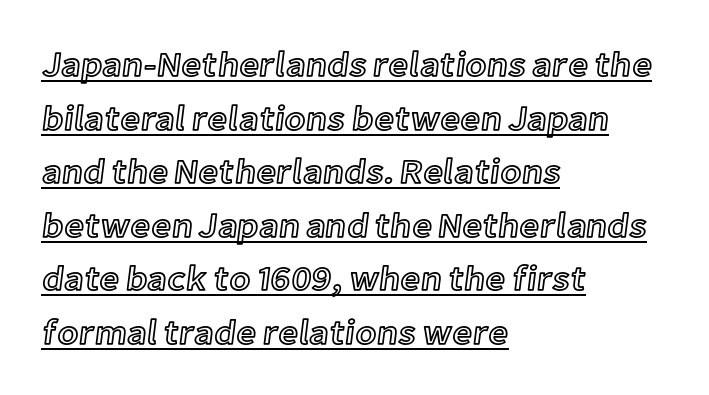
{"width": "normal", "x_height": "medium", "monospaced": "no", "underline": "yes", "align": "left", "line_spacing": "normal", "line_spacing_ratio": 1.53, "letter_spacing": "normal", "letter_spacing_em": 0.0, "glyph_px": 35}
